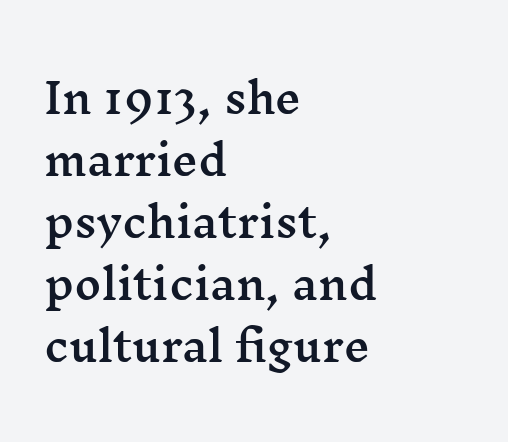
Q: Is the text italic (slanted)? A: No, it is upright.
Q: Is the typeface a serif or a sans-serif typeface? A: Serif.
Q: Is the text underlined? A: No.
Q: How is the paragraph aligned? A: Left-aligned.
Q: Is the spacing between letters normal or unusually wide? A: Normal.
Q: Is the spacing between lines tight, normal or loose? A: Normal.
Q: Width (condensed, normal, or wide)? A: Wide.
Q: Stroke contrast? A: Medium.
Q: x-height? A: Medium.
Q: Monospaced? A: No.
